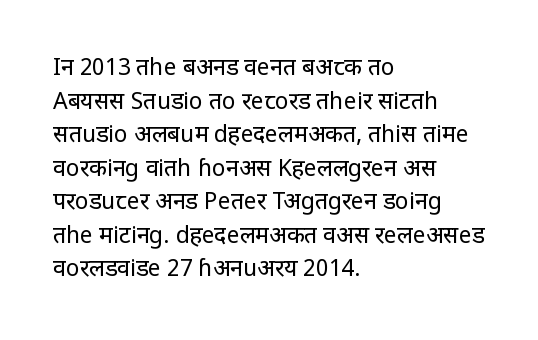
The image shows 23 px text type, upright; set left-aligned, normal line spacing (1.46x), normal letter spacing, not underlined.
